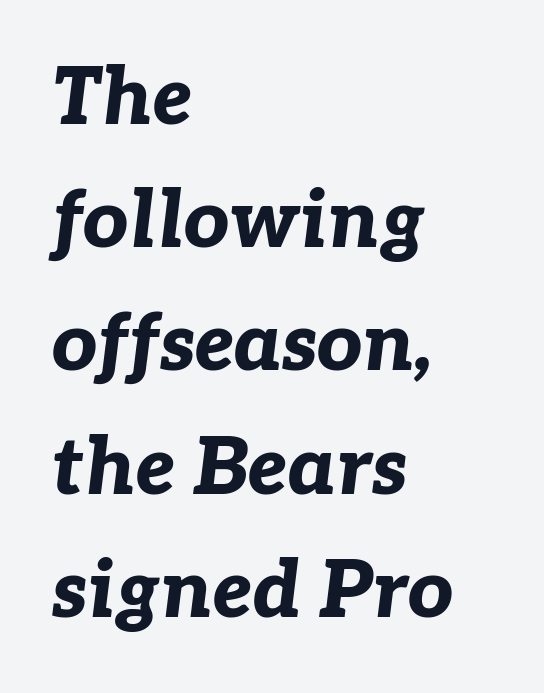
Q: Is the text bold? A: Yes.
Q: Is the text italic (slanted)? A: Yes, it leans right by about 7 degrees.
Q: Is the text underlined? A: No.
Q: How is the paragraph aligned? A: Left-aligned.
Q: Is the spacing between letters normal or unusually wide? A: Normal.
Q: Is the spacing between lines tight, normal or loose? A: Normal.
Q: Width (condensed, normal, or wide)? A: Normal.
Q: Stroke contrast? A: Low.
Q: x-height? A: Medium.
Q: Monospaced? A: No.
